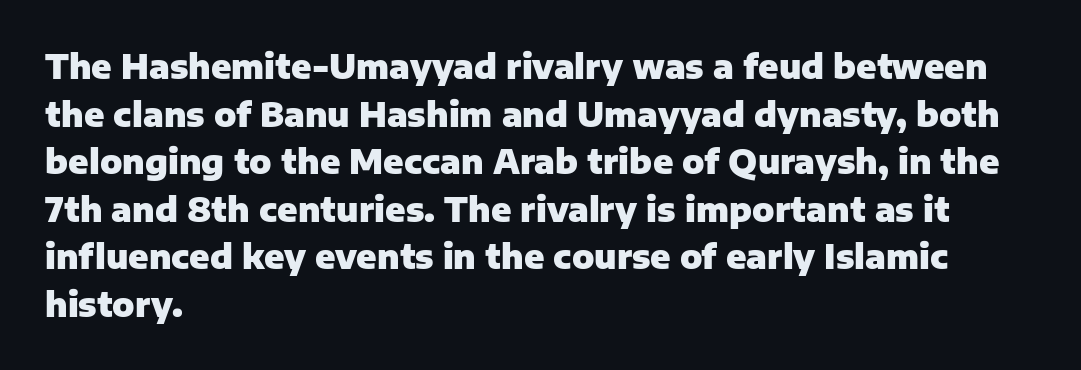
Every letter is thick-stroked: bold, no question. Nope, no serifs anywhere on these letters. The foot of each line stays bare and open. What's the leading like? Ordinary, nothing unusual. The passage shown is typed in a proportional face where columns would drift. Rendered with straight, roman letterforms.
